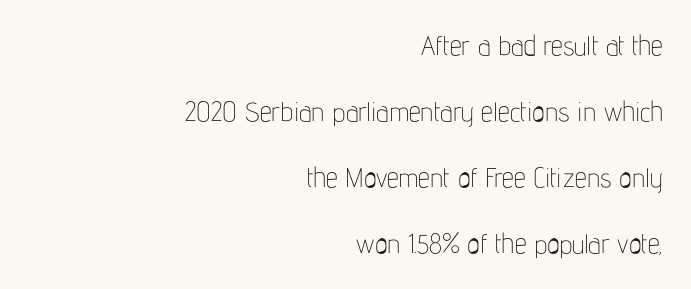
Q: Is the text bold? A: No.
Q: Is the text italic (slanted)? A: No, it is upright.
Q: Is the text underlined? A: No.
Q: How is the paragraph aligned? A: Right-aligned.
Q: Is the spacing between letters normal or unusually wide? A: Normal.
Q: Is the spacing between lines tight, normal or loose? A: Loose.
